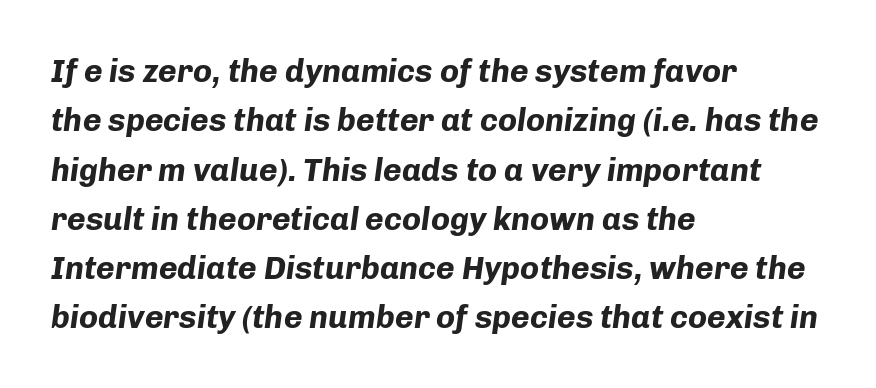
The image shows 32 px bold type, italic (leaning right); set left-aligned, normal line spacing (1.54x), normal letter spacing, not underlined; low stroke contrast and a medium x-height.
